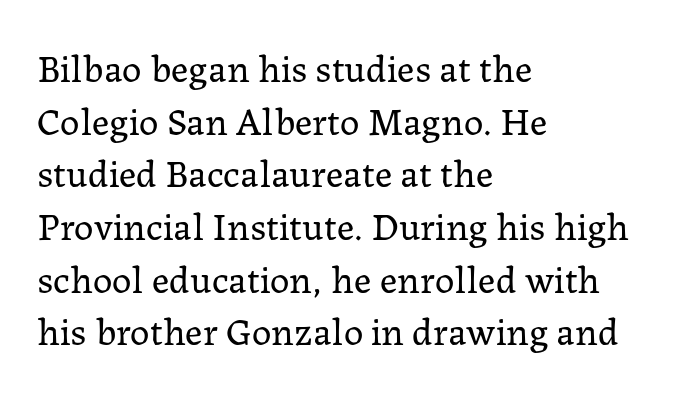
Stems and bowls with no extra thickness — not bold. Every row of glyphs begins at an identical x-position on the left. Do the characters align in a grid? No, the font is proportional. Compared with typical body copy, the letter spacing here is the same.
